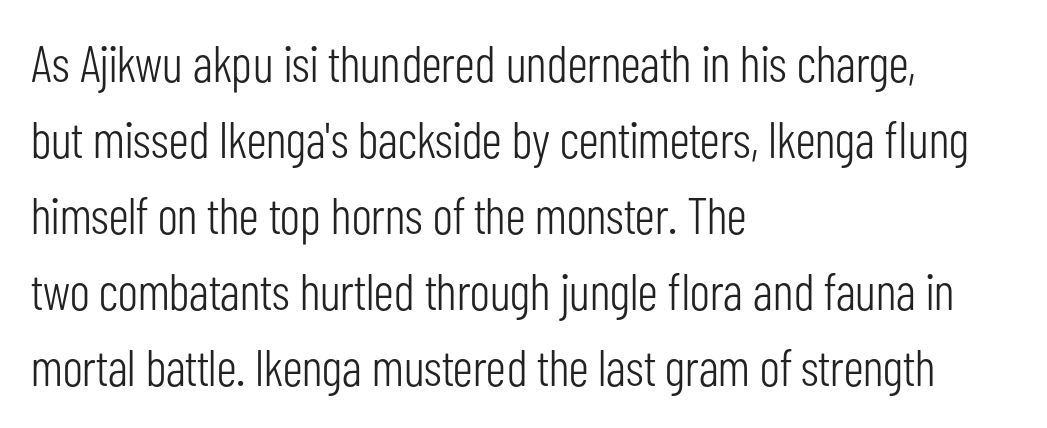
The image shows 51 px light, condensed sans-serif type, upright; set left-aligned, normal line spacing (1.49x), normal letter spacing, not underlined; low stroke contrast and a medium x-height.
